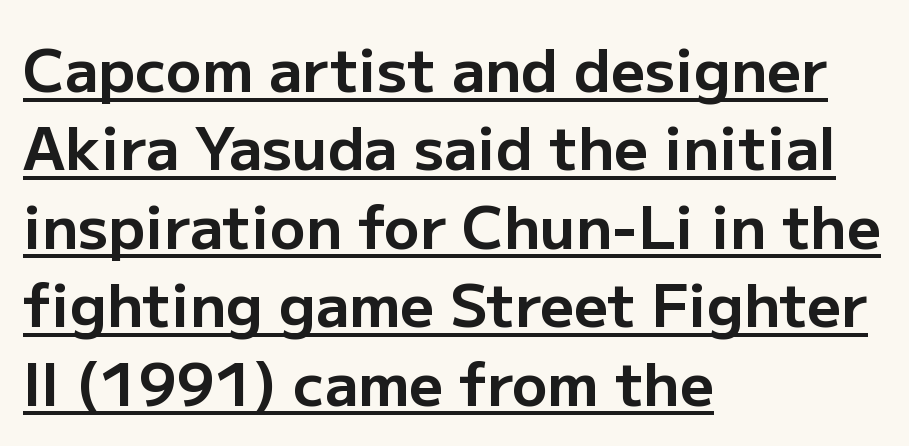
{"serif": "no", "italic": "no", "bold": "yes", "weight": "bold", "width": "normal", "stroke_contrast": "low", "x_height": "medium", "monospaced": "no", "underline": "yes", "align": "left", "line_spacing": "normal", "line_spacing_ratio": 1.33, "letter_spacing": "normal", "letter_spacing_em": 0.0, "glyph_px": 59}
